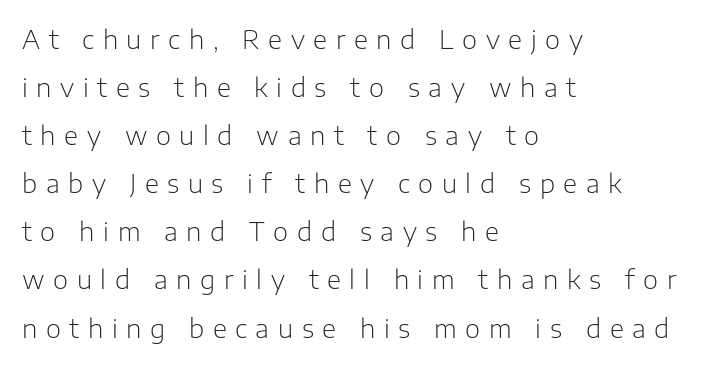
{"italic": "no", "bold": "no", "underline": "no", "align": "left", "line_spacing_ratio": 1.85, "letter_spacing": "wide", "letter_spacing_em": 0.33, "glyph_px": 26}
